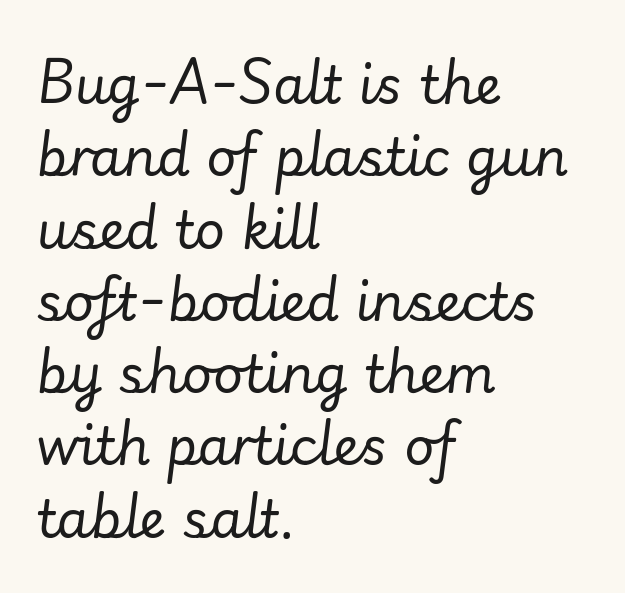
{"italic": "yes", "lean": "right", "slant_degrees": 7, "bold": "no", "weight": "regular", "width": "normal", "stroke_contrast": "low", "x_height": "small", "monospaced": "no", "underline": "no", "align": "left", "line_spacing": "normal", "line_spacing_ratio": 1.39, "letter_spacing": "normal", "letter_spacing_em": 0.0, "glyph_px": 52}
